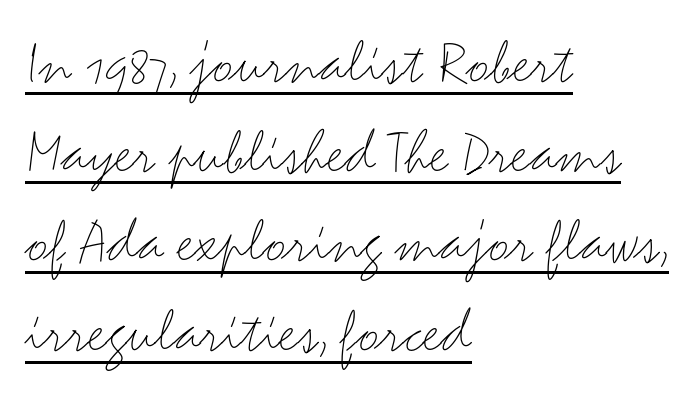
{"serif": "no", "bold": "no", "weight": "light", "width": "wide", "stroke_contrast": "medium", "x_height": "small", "monospaced": "no", "underline": "yes", "align": "left", "line_spacing": "normal", "line_spacing_ratio": 1.38, "letter_spacing": "normal", "letter_spacing_em": 0.0, "glyph_px": 65}
